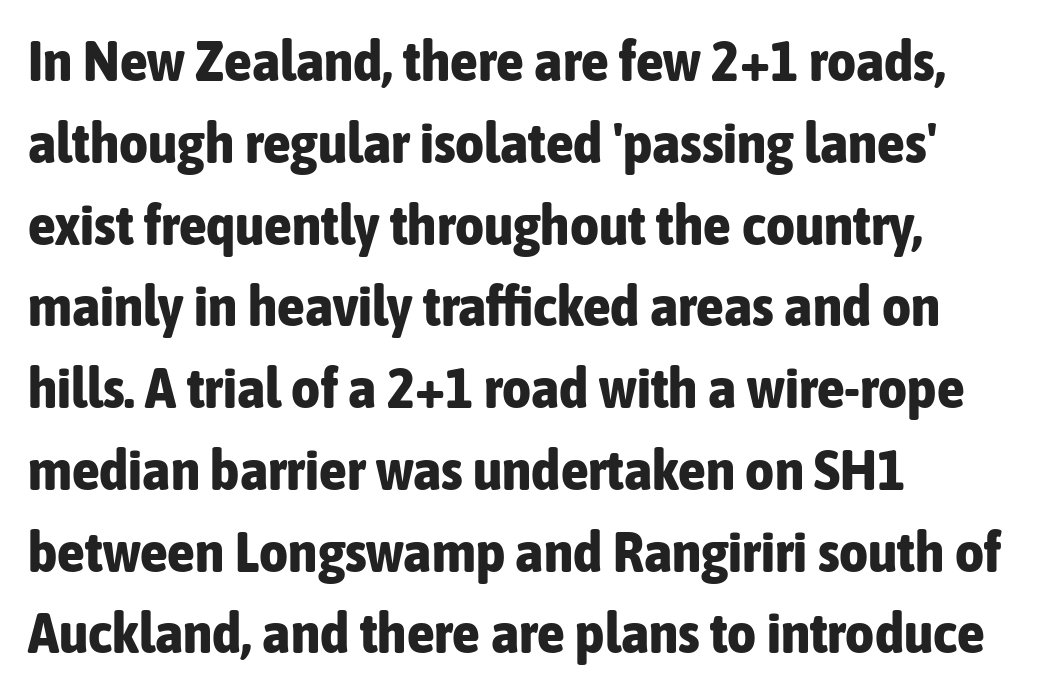
The image shows 56 px bold, condensed sans-serif type, upright; set left-aligned, normal line spacing (1.46x), normal letter spacing, not underlined; low stroke contrast and a medium x-height.
